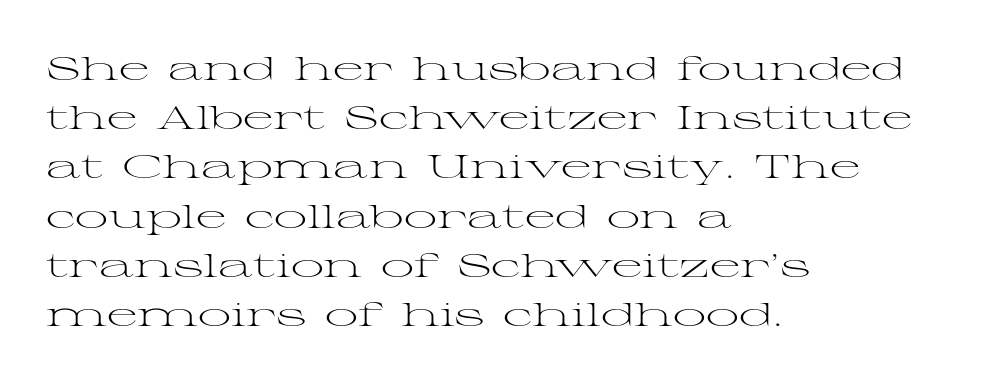
Q: Is the text bold? A: No.
Q: Is the text italic (slanted)? A: No, it is upright.
Q: Is the typeface a serif or a sans-serif typeface? A: Serif.
Q: Is the text underlined? A: No.
Q: How is the paragraph aligned? A: Left-aligned.
Q: Is the spacing between letters normal or unusually wide? A: Normal.
Q: Is the spacing between lines tight, normal or loose? A: Normal.
Q: Width (condensed, normal, or wide)? A: Wide.
Q: Stroke contrast? A: Medium.
Q: x-height? A: Medium.
Q: Monospaced? A: No.
